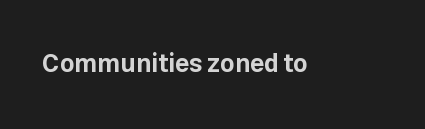
The image shows 25 px bold type, upright; set normal letter spacing, not underlined.
